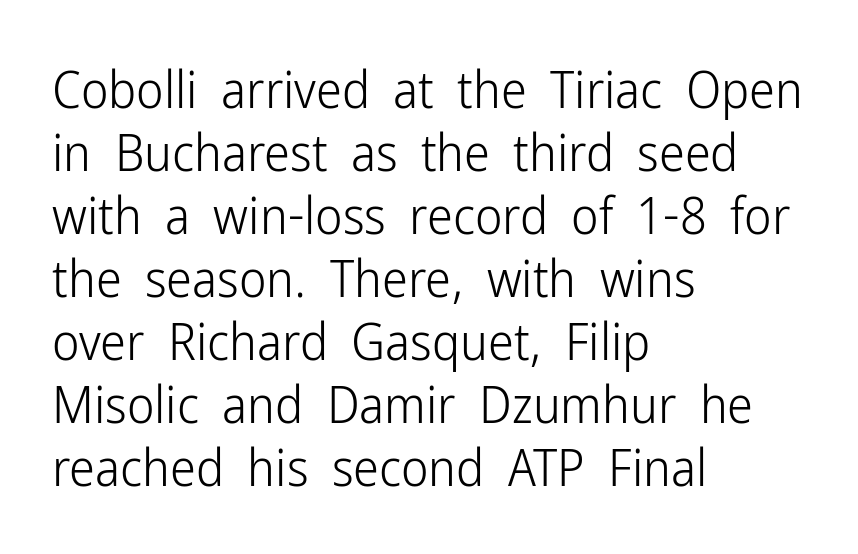
The image shows 52 px light, condensed sans-serif type, upright; set left-aligned, line spacing 1.21x, normal letter spacing, not underlined; low stroke contrast and a medium x-height.
